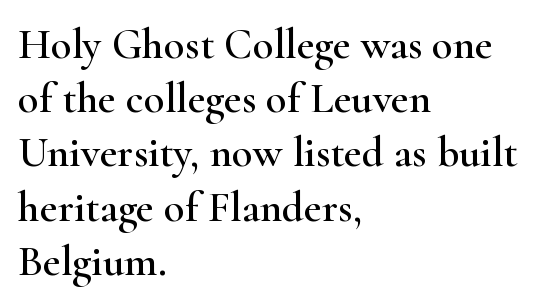
{"serif": "yes", "italic": "no", "width": "wide", "stroke_contrast": "high", "x_height": "small", "monospaced": "no", "underline": "no", "align": "left", "line_spacing": "normal", "line_spacing_ratio": 1.26, "letter_spacing": "normal", "letter_spacing_em": 0.0, "glyph_px": 43}
